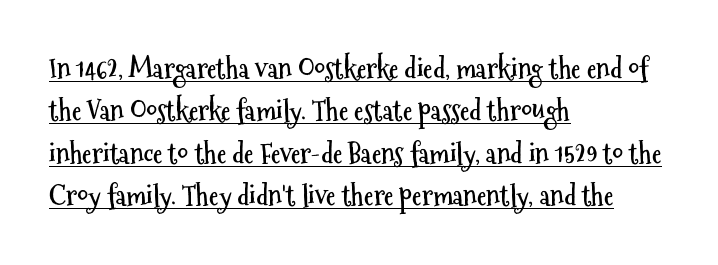
{"italic": "no", "bold": "yes", "underline": "yes", "align": "left", "line_spacing": "normal", "line_spacing_ratio": 1.57, "letter_spacing": "normal", "letter_spacing_em": 0.0, "glyph_px": 27}
